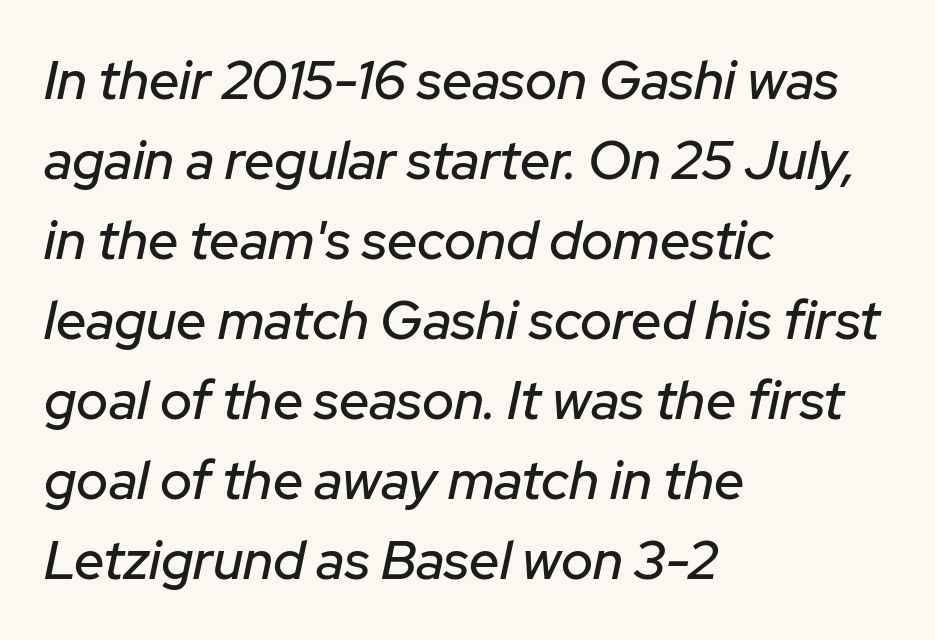
Each row of text sits above clean, open space. Reading down the block, your eye returns to a fixed left position each line. Looking at the ascenders, they clearly lean. A typesetter would call this leading conventional body-copy spacing. A typesetter would call this proportional, since set widths differ per character.
